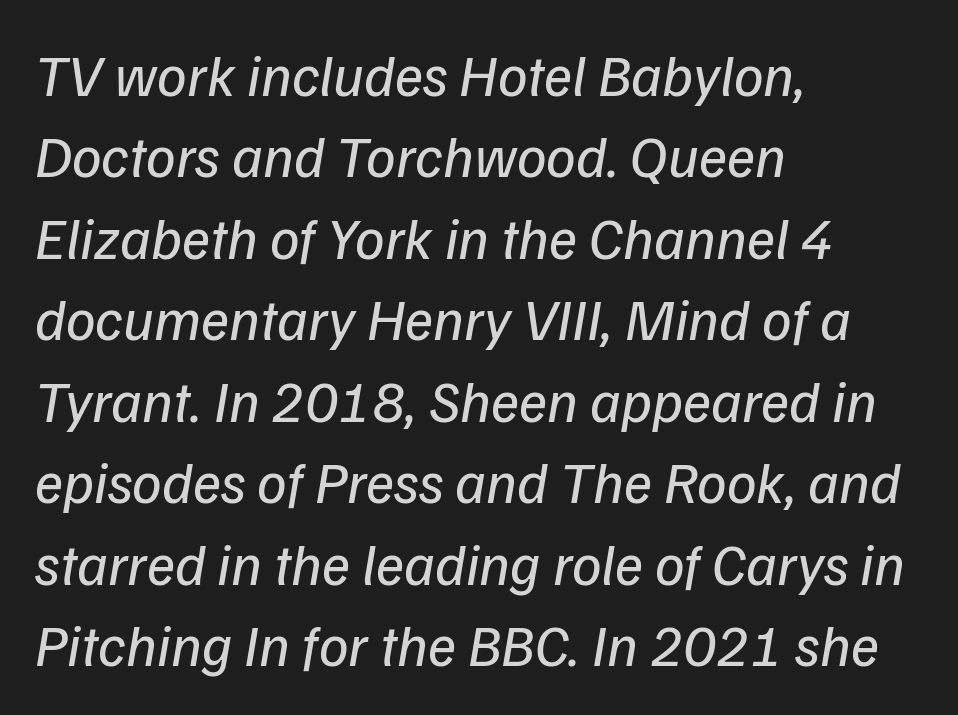
The image shows 59 px regular-weight sans-serif type; set left-aligned, normal line spacing (1.38x), normal letter spacing, not underlined; low stroke contrast and a medium x-height.
